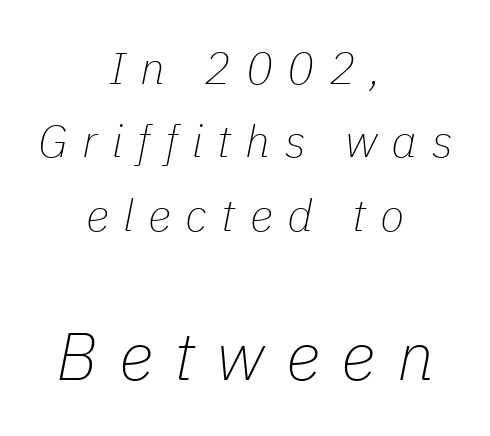
{"italic": "yes", "lean": "right", "slant_degrees": 11, "bold": "no", "weight": "thin", "width": "normal", "stroke_contrast": "low", "x_height": "medium", "monospaced": "no", "underline": "no", "align": "center", "line_spacing": "normal", "line_spacing_ratio": 1.63, "letter_spacing": "wide", "letter_spacing_em": 0.32, "larger_block": "second", "size_ratio": 1.49, "glyph_px": 67}
